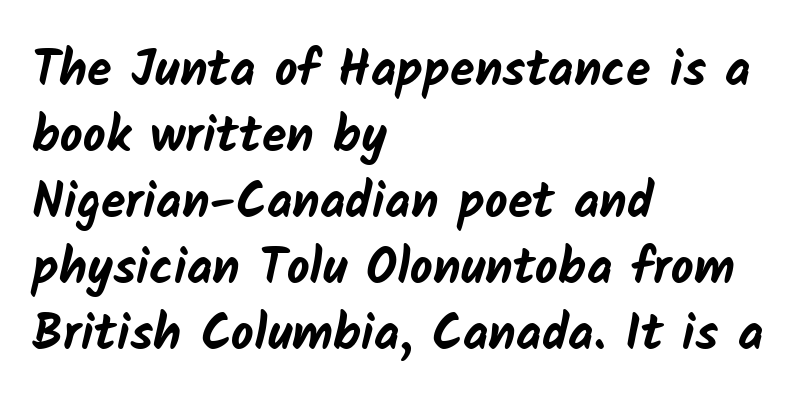
The image shows 50 px bold sans-serif type; set left-aligned, normal line spacing (1.32x), normal letter spacing, not underlined; low stroke contrast and a medium x-height.
